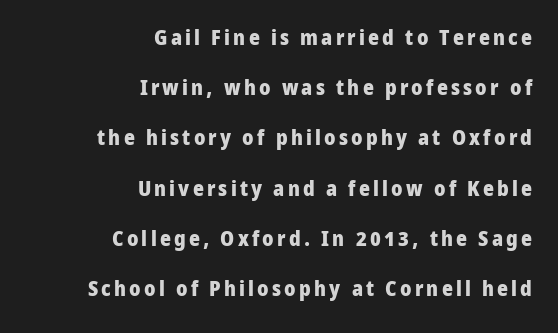
The image shows 21 px bold type, upright; set right-aligned, loose line spacing (2.39x), not underlined.
